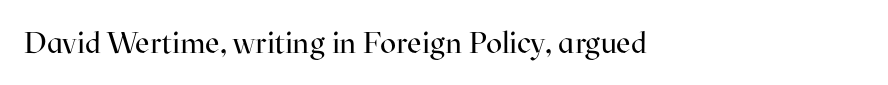
The image shows 30 px regular-weight serif type, upright; set left-aligned, normal letter spacing, not underlined; high stroke contrast and a medium x-height.
